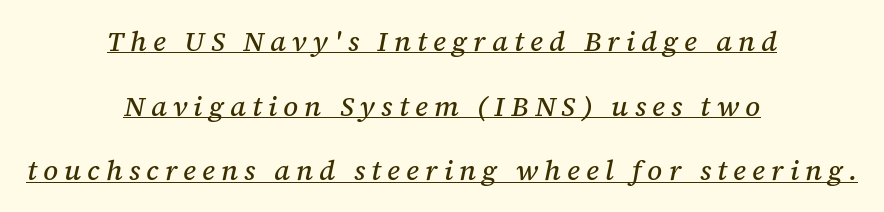
The image shows 28 px serif type, italic (leaning right); set centered, loose line spacing (2.31x), unusually wide letter spacing (+0.22 em), underlined; medium stroke contrast and a medium x-height.
